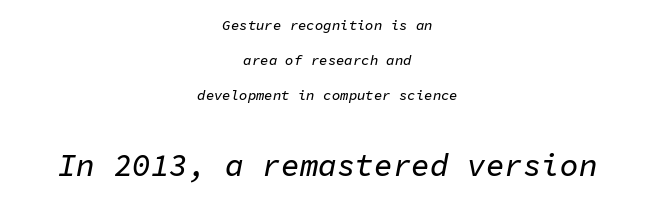
The image shows 31 px text type, italic (leaning right), monospaced; set centered, loose line spacing (2.49x), normal letter spacing, not underlined; the second (bottom) block is 2.21x larger; low stroke contrast and a medium x-height.
